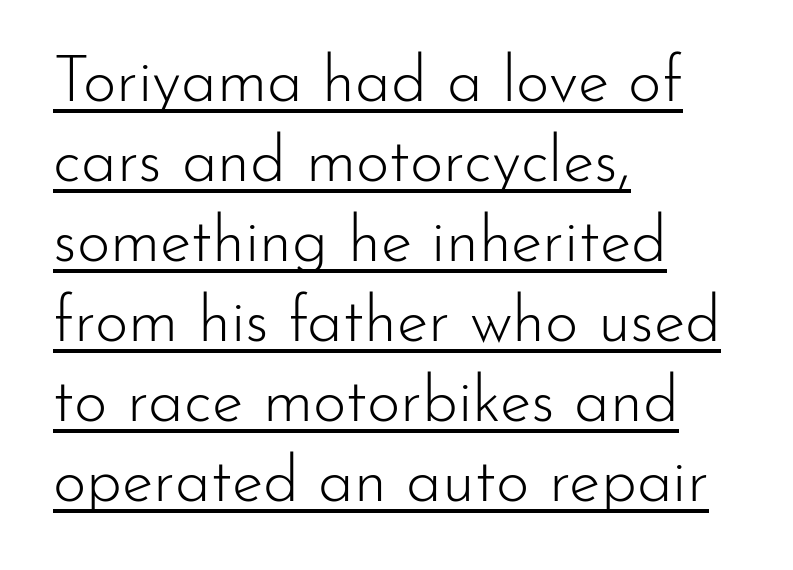
Q: Is the text bold? A: No.
Q: Is the text italic (slanted)? A: No, it is upright.
Q: Is the typeface a serif or a sans-serif typeface? A: Sans-serif.
Q: Is the text underlined? A: Yes.
Q: How is the paragraph aligned? A: Left-aligned.
Q: Is the spacing between letters normal or unusually wide? A: Normal.
Q: Is the spacing between lines tight, normal or loose? A: Normal.
Q: Width (condensed, normal, or wide)? A: Normal.
Q: Stroke contrast? A: Low.
Q: x-height? A: Small.
Q: Monospaced? A: No.
